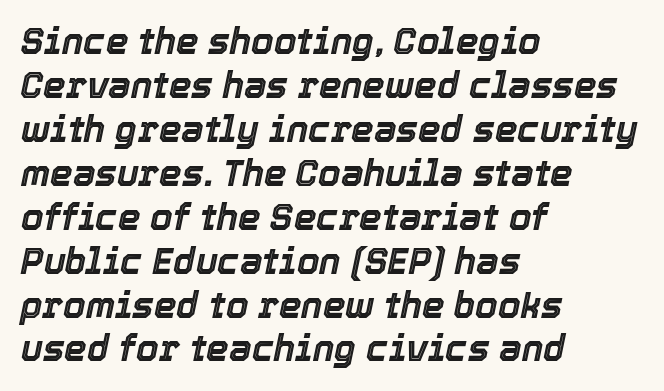
A typesetter would mark this as italic. Letters rest on an invisible, unmarked baseline. A classic flush-left, rag-right setting is used for this passage. The face used here is rendered with its standard letterfit.
